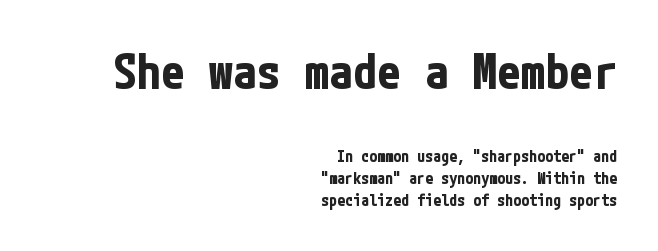
To sum up the face: it is a sans, with no serifs. Leading: standard. Quick note: not italic, upright. The rag falls on the left side of this text block.
